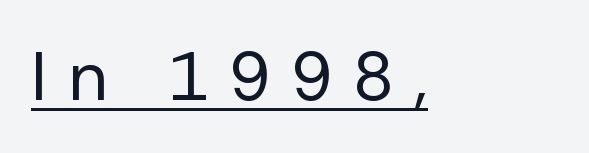
{"serif": "no", "italic": "no", "bold": "no", "weight": "regular", "width": "normal", "stroke_contrast": "low", "x_height": "medium", "monospaced": "no", "underline": "yes", "letter_spacing": "wide", "letter_spacing_em": 0.3, "glyph_px": 69}
